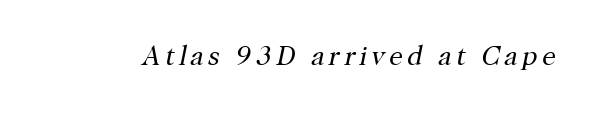
{"italic": "yes", "lean": "right", "slant_degrees": 12, "bold": "no", "underline": "no", "glyph_px": 27}
